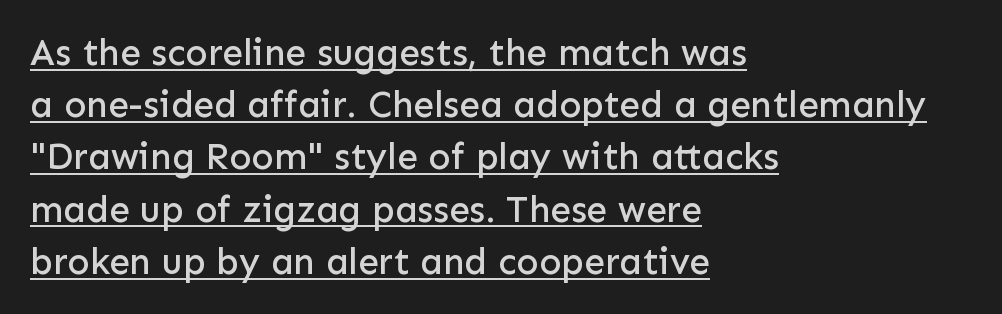
{"serif": "no", "italic": "no", "width": "normal", "stroke_contrast": "low", "x_height": "medium", "monospaced": "no", "underline": "yes", "align": "left", "line_spacing": "normal", "line_spacing_ratio": 1.41, "letter_spacing": "normal", "letter_spacing_em": 0.0, "glyph_px": 37}
